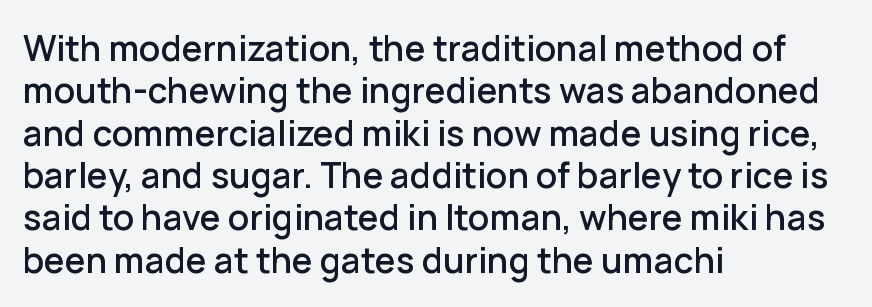
The strip under each line holds only bare page. Characters follow at the spacing the type designer built in. This rendering employs a face without finishing strokes, i.e., a sans-serif. Each line starts at the same left margin while the right side varies. Posture: vertical.
